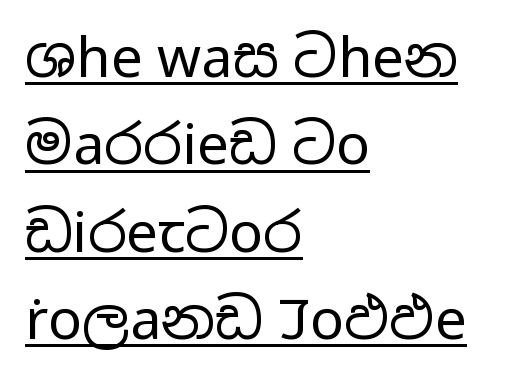
Italic: no, the glyphs are upright roman. Like a heading marked for emphasis, these lines bear an underscore. The face used here is proportionally spaced, like ordinary book or web type. No letter is thick-stroked: the sample isn't bold. Horizontal alignment here is leftward, the default for most running prose. Line spacing here is normal.
